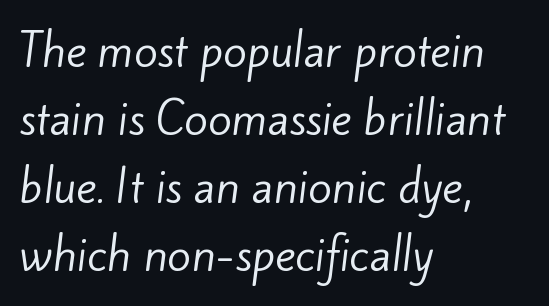
The image shows 43 px regular-weight sans-serif type; set left-aligned, normal line spacing (1.58x), normal letter spacing, not underlined; low stroke contrast and a small x-height.
